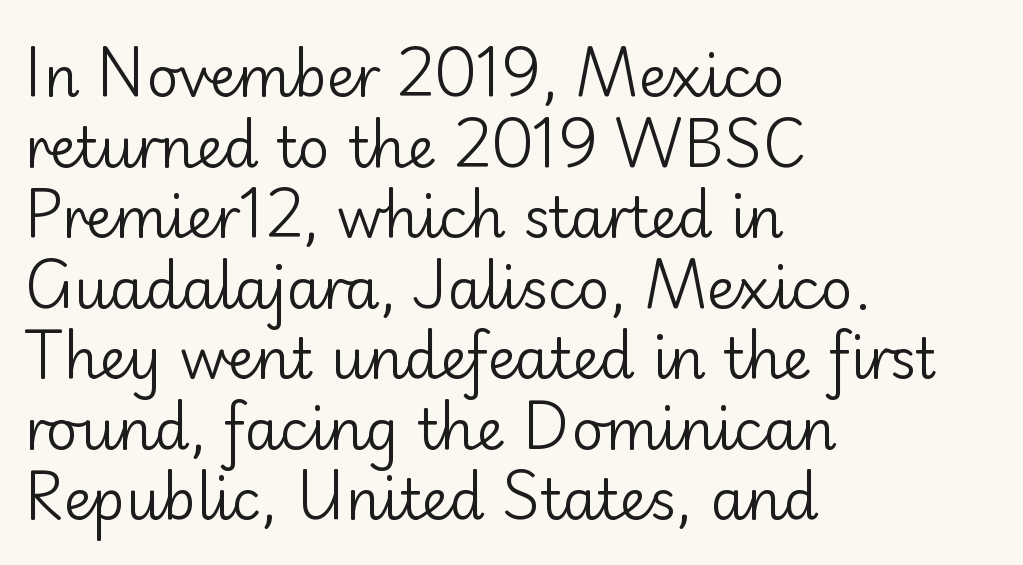
The image shows 56 px regular-weight sans-serif type, upright; set left-aligned, normal line spacing (1.26x), normal letter spacing, not underlined; low stroke contrast and a small x-height.
